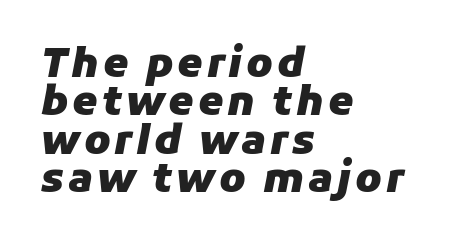
The image shows 40 px heavy type, italic (leaning right); set left-aligned, tight line spacing (0.96x), not underlined; low stroke contrast and a medium x-height.
